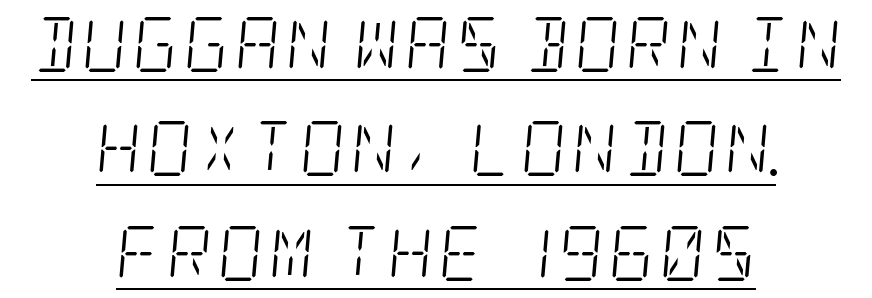
The image shows 55 px light, condensed serif type, italic (leaning right); set centered, loose line spacing (1.9x), underlined; low stroke contrast and a large x-height.
